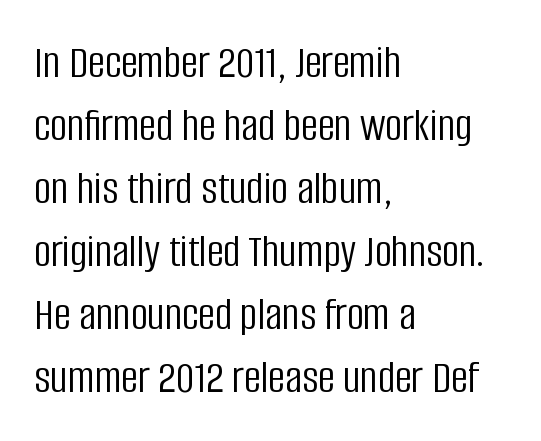
Q: Is the text bold? A: No.
Q: Is the text italic (slanted)? A: No, it is upright.
Q: Is the typeface a serif or a sans-serif typeface? A: Sans-serif.
Q: Is the text underlined? A: No.
Q: How is the paragraph aligned? A: Left-aligned.
Q: Is the spacing between letters normal or unusually wide? A: Normal.
Q: Is the spacing between lines tight, normal or loose? A: Normal.
Q: Width (condensed, normal, or wide)? A: Condensed.
Q: Stroke contrast? A: Low.
Q: x-height? A: Large.
Q: Monospaced? A: No.
